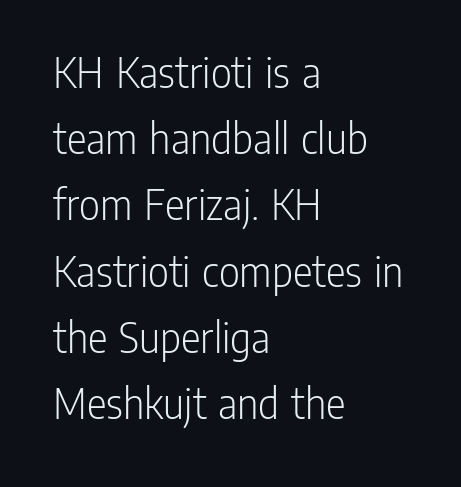
Q: Is the text bold? A: No.
Q: Is the text italic (slanted)? A: No, it is upright.
Q: Is the typeface a serif or a sans-serif typeface? A: Sans-serif.
Q: Is the text underlined? A: No.
Q: How is the paragraph aligned? A: Left-aligned.
Q: Is the spacing between letters normal or unusually wide? A: Normal.
Q: Is the spacing between lines tight, normal or loose? A: Normal.
Q: Width (condensed, normal, or wide)? A: Condensed.
Q: Stroke contrast? A: Low.
Q: x-height? A: Medium.
Q: Monospaced? A: No.
